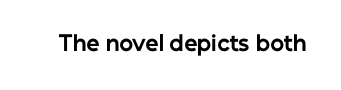
The letterforms sit shoulder to shoulder at normal distance. These lines were composed using upright roman letters. Check the space under the baseline: it is left empty. The sample has been set heavy, in full bold.
